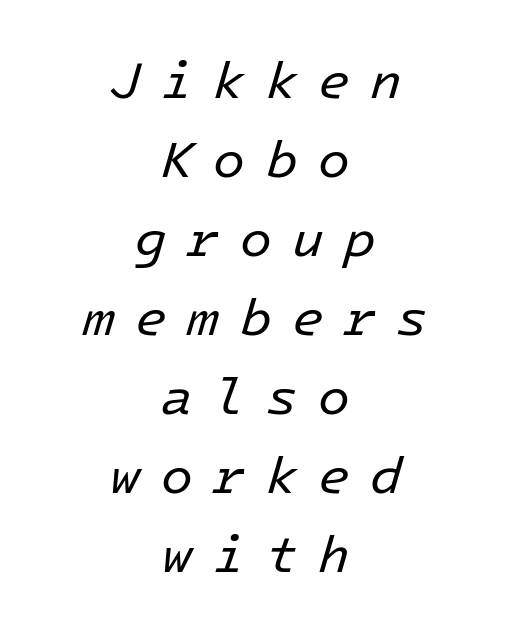
The image shows 52 px regular-weight type, italic (leaning right); set centered, normal line spacing (1.52x), unusually wide letter spacing (+0.39 em), not underlined; low stroke contrast and a medium x-height.
